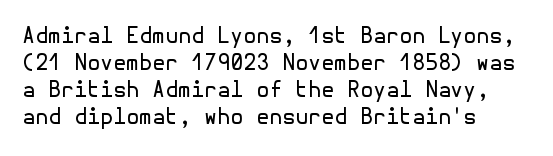
The passage shown is not underscored anywhere. Summary of vertical rhythm: regular, with standard interline spacing. The rag falls on the right side of this text block. Notice how the stems are strictly vertical — no italics here. Vertical stems look standard width or narrower in stroke.
